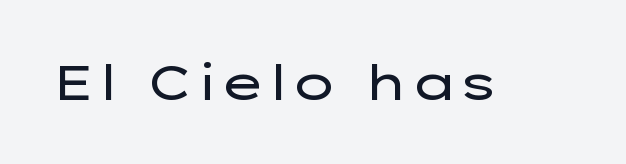
Q: Is the text bold? A: No.
Q: Is the text italic (slanted)? A: No, it is upright.
Q: Is the typeface a serif or a sans-serif typeface? A: Sans-serif.
Q: Is the text underlined? A: No.
Q: Is the spacing between letters normal or unusually wide? A: Normal.
Q: Width (condensed, normal, or wide)? A: Wide.
Q: Stroke contrast? A: Low.
Q: x-height? A: Medium.
Q: Monospaced? A: No.
